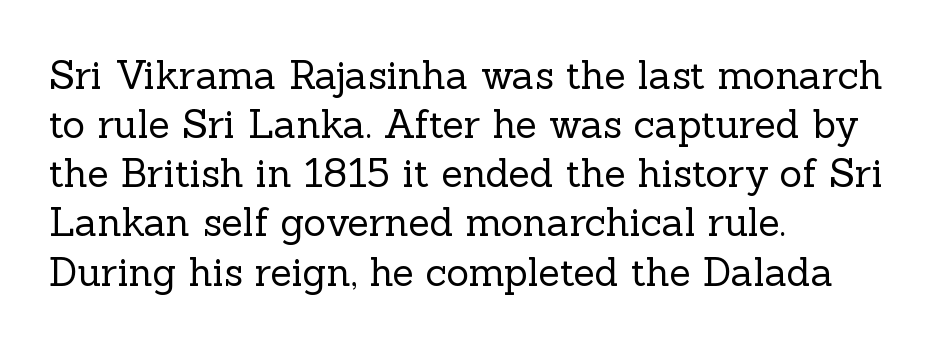
Each letter keeps its own natural width here, so spacing adapts to shape. A typesetter would call this leading conventional body-copy spacing. If you drew a line through each stem, it would be perfectly vertical. Caption: standard tracking, unaltered.
